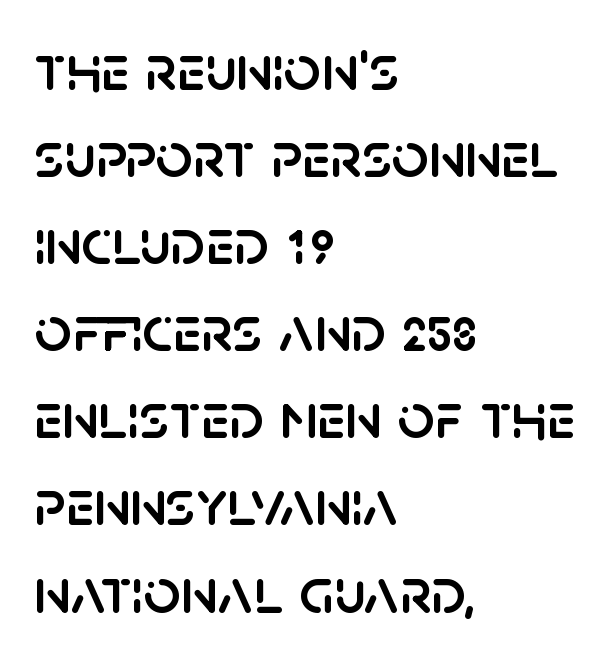
The letters stand upright; this is a roman face. To sum up the face: it is a sans, with no serifs. Short note: letters normally spaced. The letters advance in unequal steps, a hallmark of proportional type. Vertical spacing — default. Anything drawn beneath the words? Only blank space.
